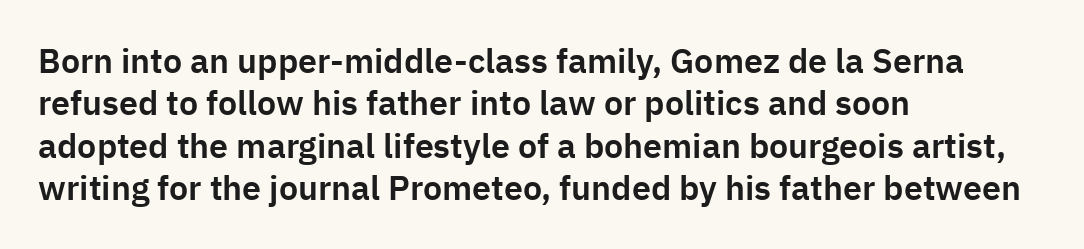
Q: Is the text italic (slanted)? A: No, it is upright.
Q: Is the typeface a serif or a sans-serif typeface? A: Sans-serif.
Q: Is the text underlined? A: No.
Q: How is the paragraph aligned? A: Left-aligned.
Q: Is the spacing between letters normal or unusually wide? A: Normal.
Q: Is the spacing between lines tight, normal or loose? A: Normal.
Q: Width (condensed, normal, or wide)? A: Normal.
Q: Stroke contrast? A: Low.
Q: x-height? A: Medium.
Q: Monospaced? A: No.
